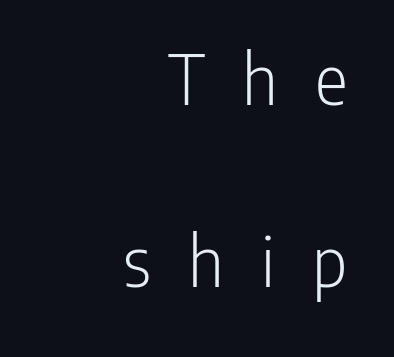
Varying glyph widths throughout — classic text-font behaviour. The specimen omits any rule beneath the text block's lines. The weight would be labelled regular, book, light, or lighter still. Words appear elongated and porous because spacing is wide.
